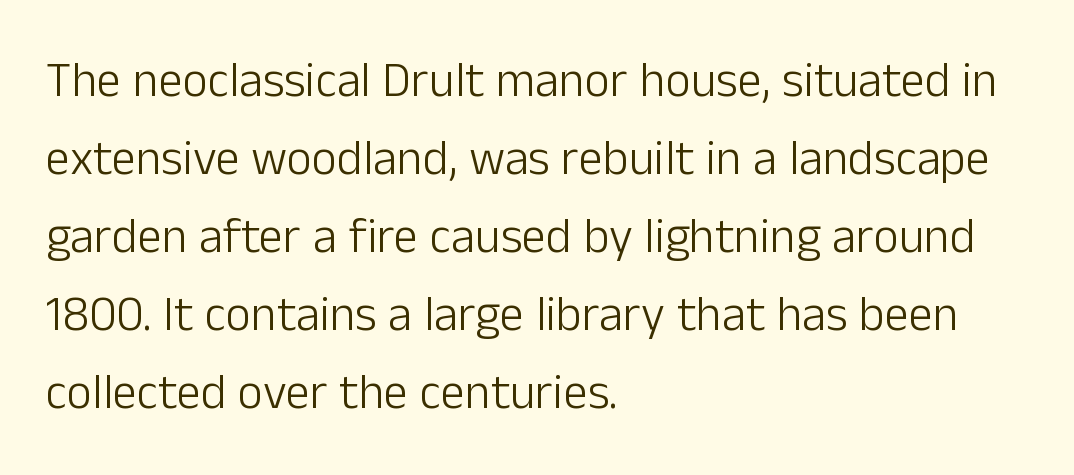
Q: Is the text bold? A: No.
Q: Is the text italic (slanted)? A: No, it is upright.
Q: Is the typeface a serif or a sans-serif typeface? A: Sans-serif.
Q: Is the text underlined? A: No.
Q: How is the paragraph aligned? A: Left-aligned.
Q: Is the spacing between letters normal or unusually wide? A: Normal.
Q: Is the spacing between lines tight, normal or loose? A: Normal.
Q: Width (condensed, normal, or wide)? A: Normal.
Q: Stroke contrast? A: Low.
Q: x-height? A: Medium.
Q: Monospaced? A: No.
